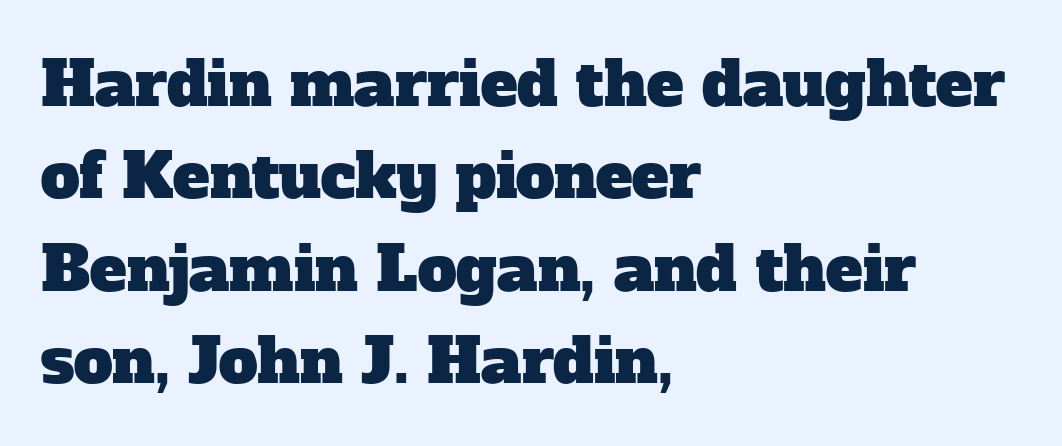
{"serif": "yes", "width": "normal", "stroke_contrast": "low", "x_height": "medium", "monospaced": "no", "underline": "no", "align": "left", "line_spacing": "normal", "line_spacing_ratio": 1.49, "letter_spacing": "normal", "letter_spacing_em": 0.0, "glyph_px": 62}
